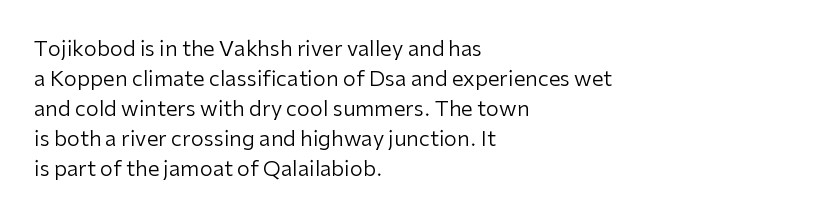
Compared with typical body copy, the letter spacing here is the same. The text block is weighted toward the left margin, trailing off unevenly rightward. The foot of each line stays bare and open. Evenly set lines give the paragraph a standard silhouette. Stroke thickness stays within the range of a standard reading face or lighter.
